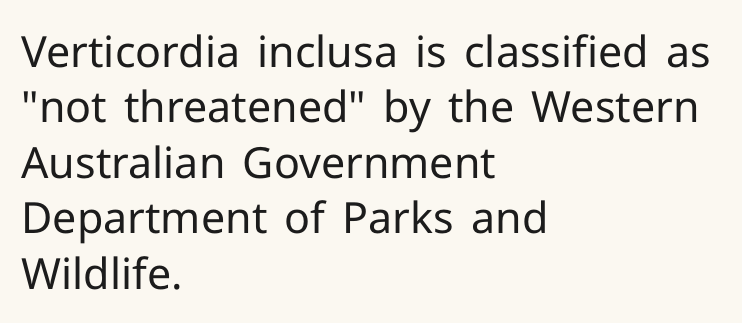
Think of a printed novel: that variable character pitch is what you see here. These lines are composed in type without serifs. Style check: upright. Words float on clear page, feet unadorned. The strokes carry an ordinary text weight at most.
